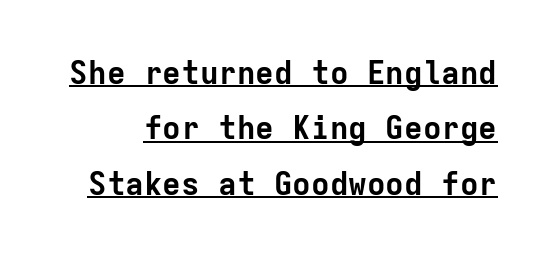
Ascenders rise straight up at ninety degrees. Weight check: bold — yes, fully. Compared with typical body copy, the letter spacing here is the same. The passage shown is underscored from start to finish. Do the characters align in a grid? Yes, the font is monospaced. The letters carry no serifs — their stems end cleanly without finishing strokes.
